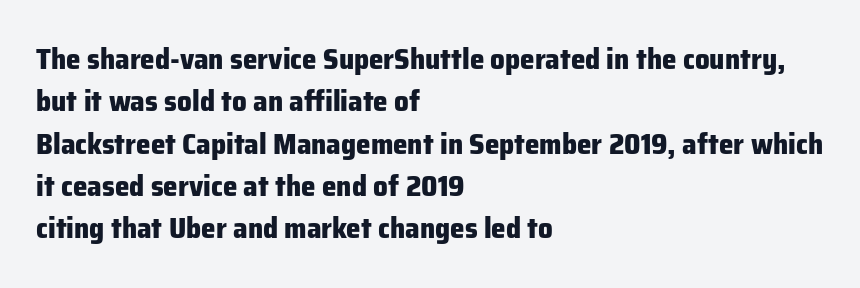
The image shows 29 px heavy sans-serif type, upright; set left-aligned, normal line spacing (1.46x), normal letter spacing, not underlined; low stroke contrast and a medium x-height.
